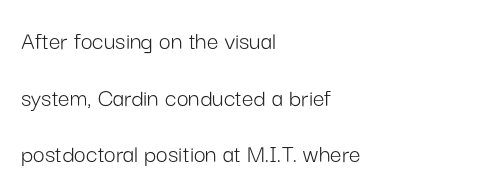
Q: Is the text bold? A: No.
Q: Is the text italic (slanted)? A: No, it is upright.
Q: Is the text underlined? A: No.
Q: How is the paragraph aligned? A: Left-aligned.
Q: Is the spacing between letters normal or unusually wide? A: Normal.
Q: Is the spacing between lines tight, normal or loose? A: Loose.
